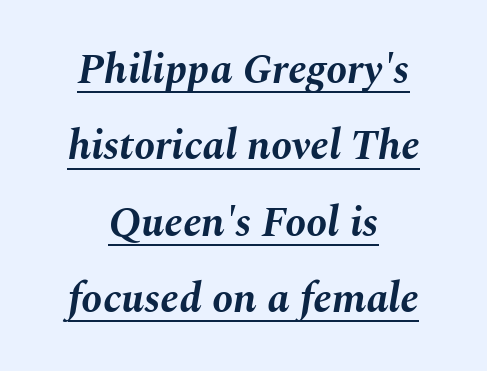
Q: Is the text bold? A: Yes.
Q: Is the text italic (slanted)? A: Yes, it leans right by about 10 degrees.
Q: Is the text underlined? A: Yes.
Q: How is the paragraph aligned? A: Centered.
Q: Is the spacing between letters normal or unusually wide? A: Normal.
Q: Width (condensed, normal, or wide)? A: Normal.
Q: Stroke contrast? A: Medium.
Q: x-height? A: Medium.
Q: Monospaced? A: No.
